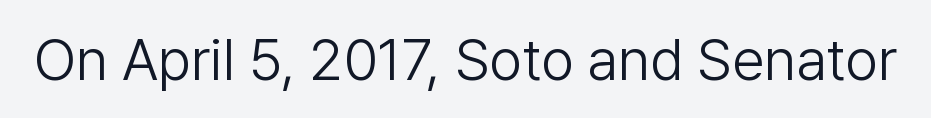
{"serif": "no", "italic": "no", "bold": "no", "weight": "light", "width": "normal", "stroke_contrast": "low", "x_height": "medium", "monospaced": "no", "underline": "no", "letter_spacing": "normal", "letter_spacing_em": 0.0, "glyph_px": 58}
